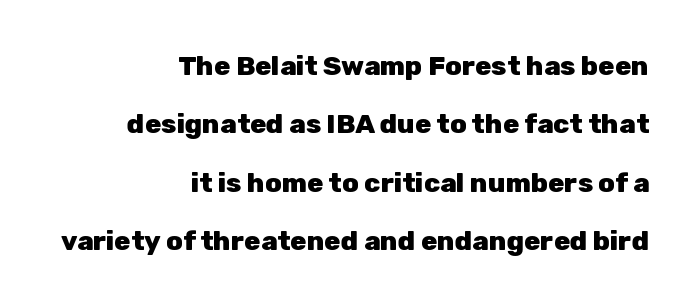
Q: Is the text bold? A: Yes.
Q: Is the text italic (slanted)? A: No, it is upright.
Q: Is the text underlined? A: No.
Q: How is the paragraph aligned? A: Right-aligned.
Q: Is the spacing between letters normal or unusually wide? A: Normal.
Q: Is the spacing between lines tight, normal or loose? A: Loose.
